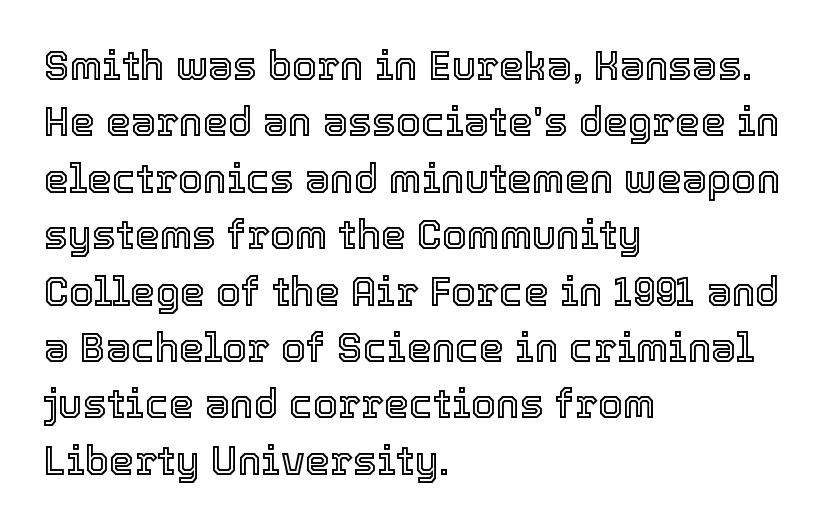
{"italic": "no", "width": "normal", "x_height": "medium", "monospaced": "no", "underline": "no", "align": "left", "line_spacing": "normal", "line_spacing_ratio": 1.41, "letter_spacing": "normal", "letter_spacing_em": 0.0, "glyph_px": 40}
